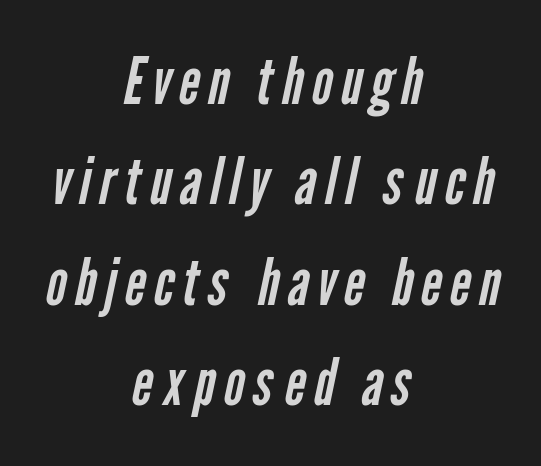
{"serif": "no", "bold": "no", "weight": "regular", "width": "condensed", "stroke_contrast": "low", "x_height": "medium", "monospaced": "no", "underline": "no", "align": "center", "line_spacing": "normal", "line_spacing_ratio": 1.57, "glyph_px": 64}
